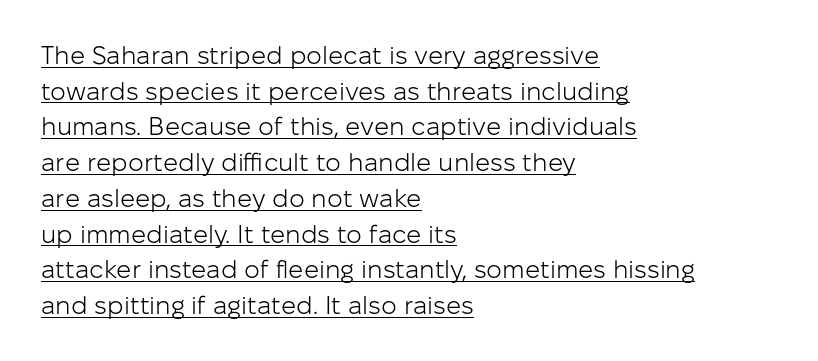
The strokes carry an ordinary text weight at most. Notice how a bar underscores the lettering throughout. The rendering keeps characters at their native spacing. Italic? Not at all — the glyphs are vertical. Regular leading. Horizontal alignment here is leftward, the default for most running prose.
